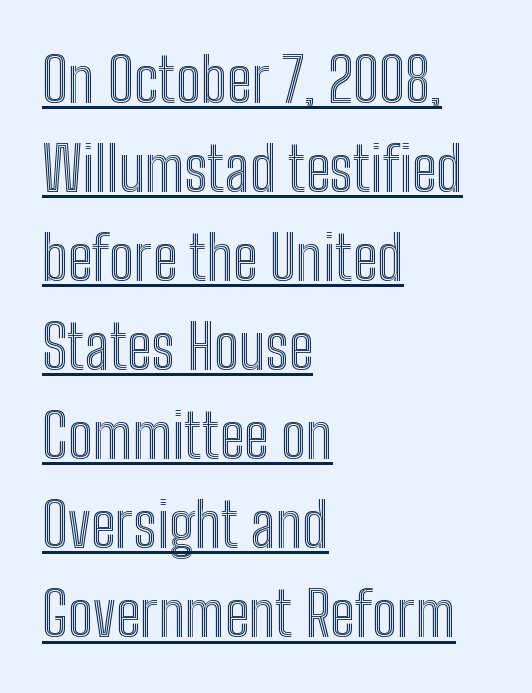
{"italic": "no", "width": "condensed", "x_height": "medium", "monospaced": "no", "underline": "yes", "align": "left", "line_spacing": "normal", "line_spacing_ratio": 1.46, "letter_spacing": "normal", "letter_spacing_em": 0.0, "glyph_px": 61}
